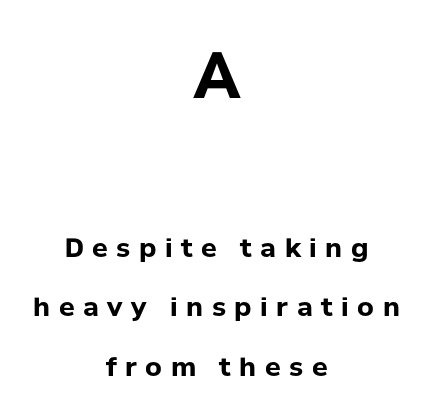
{"serif": "no", "italic": "no", "bold": "yes", "weight": "bold", "width": "normal", "stroke_contrast": "low", "x_height": "medium", "monospaced": "no", "underline": "no", "align": "center", "line_spacing": "loose", "line_spacing_ratio": 2.29, "letter_spacing": "wide", "letter_spacing_em": 0.33, "larger_block": "first", "size_ratio": 2.46, "glyph_px": 64}
